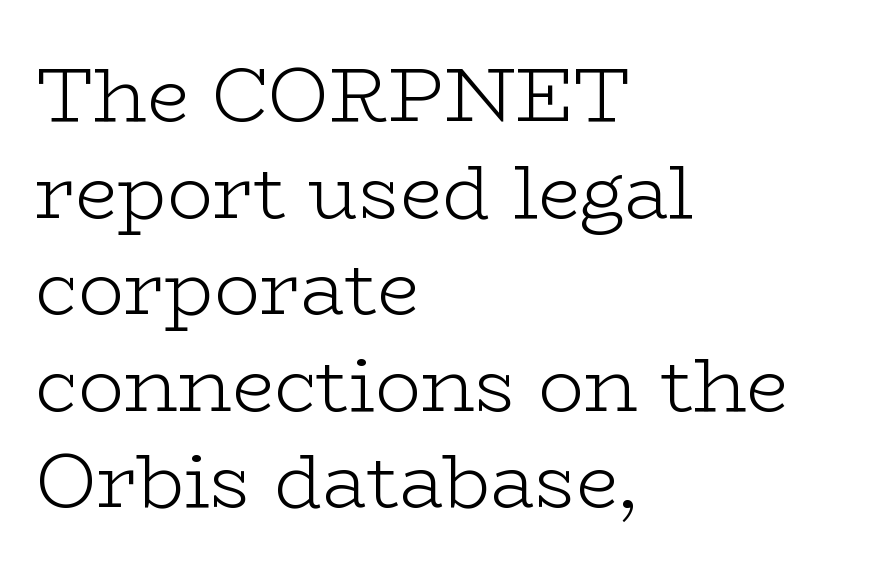
Q: Is the text bold? A: No.
Q: Is the text italic (slanted)? A: No, it is upright.
Q: Is the typeface a serif or a sans-serif typeface? A: Serif.
Q: Is the text underlined? A: No.
Q: How is the paragraph aligned? A: Left-aligned.
Q: Is the spacing between letters normal or unusually wide? A: Normal.
Q: Is the spacing between lines tight, normal or loose? A: Normal.
Q: Width (condensed, normal, or wide)? A: Wide.
Q: Stroke contrast? A: Low.
Q: x-height? A: Medium.
Q: Monospaced? A: No.
